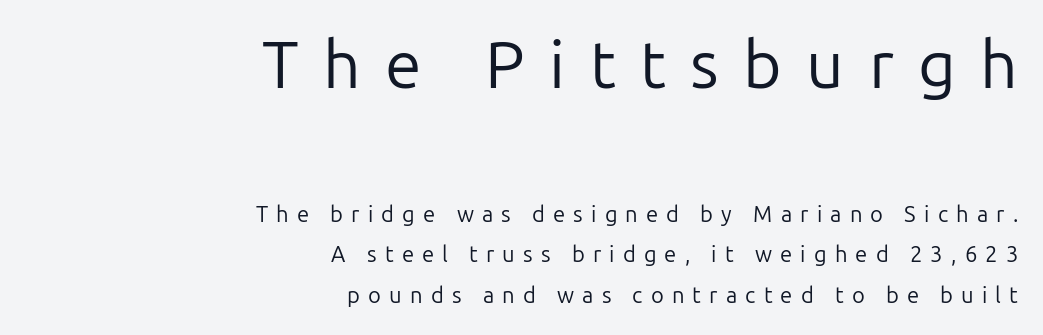
{"serif": "no", "italic": "no", "bold": "no", "weight": "regular", "width": "normal", "stroke_contrast": "low", "x_height": "medium", "monospaced": "no", "underline": "no", "align": "right", "line_spacing_ratio": 1.86, "letter_spacing": "wide", "letter_spacing_em": 0.37, "larger_block": "first", "size_ratio": 3.0, "glyph_px": 66}
